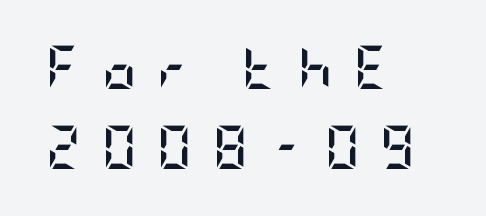
As a designer I'd log this as weight 700, bold. Line beginnings align vertically; line endings do not. Check the space under the baseline: it is left empty. Look at the tracking — it's clearly loosened, letters drifting apart.
